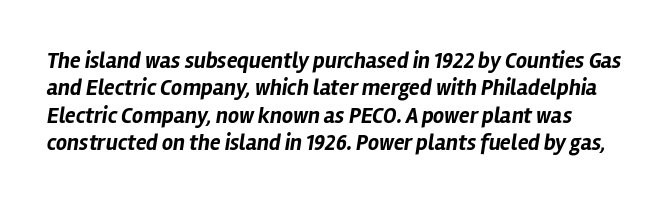
The letters are slanted; this is an italic face. The horizontal fit of the characters is conventional and even. A bare baseline throughout the passage. The glyphs have the mass of a bold cut.
